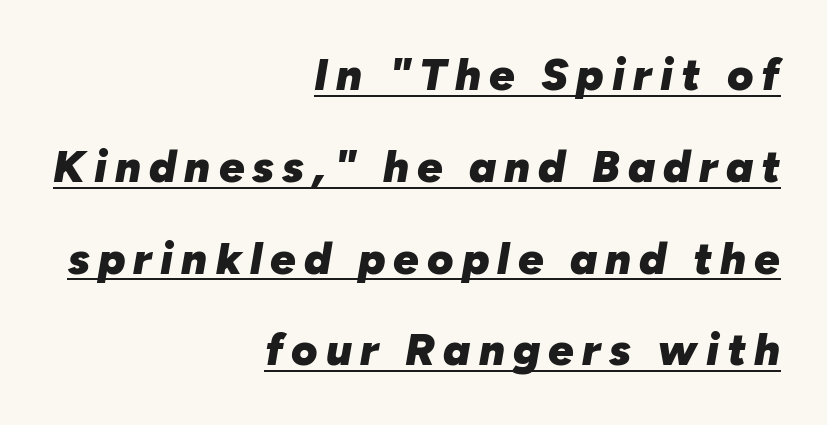
The passage shown is typed in a proportional face where columns would drift. The compositor pushed each line to the right boundary. What weight is shown? A full bold with thick strokes. The letters are slanted; this is an italic face.
